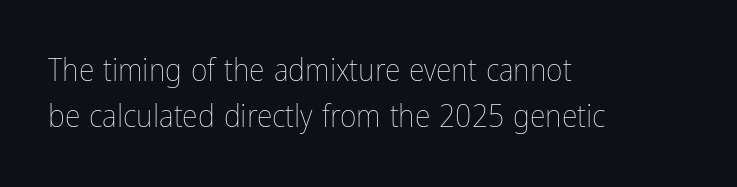
The image shows 32 px thin, condensed type, upright; set left-aligned, normal line spacing (1.43x), normal letter spacing, not underlined; low stroke contrast and a medium x-height.
